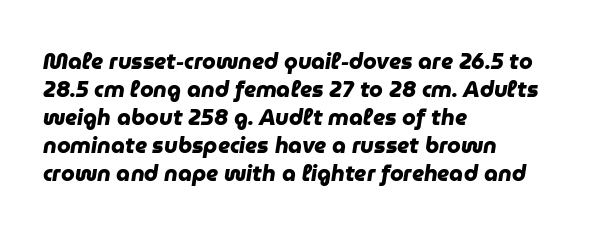
The setting favours the left margin, as ordinary paragraphs usually do. Students, this is bold: see how much ink each stroke carries. The type is set solid horizontally, with unmodified tracking. This rendering features lettering with no underline.
